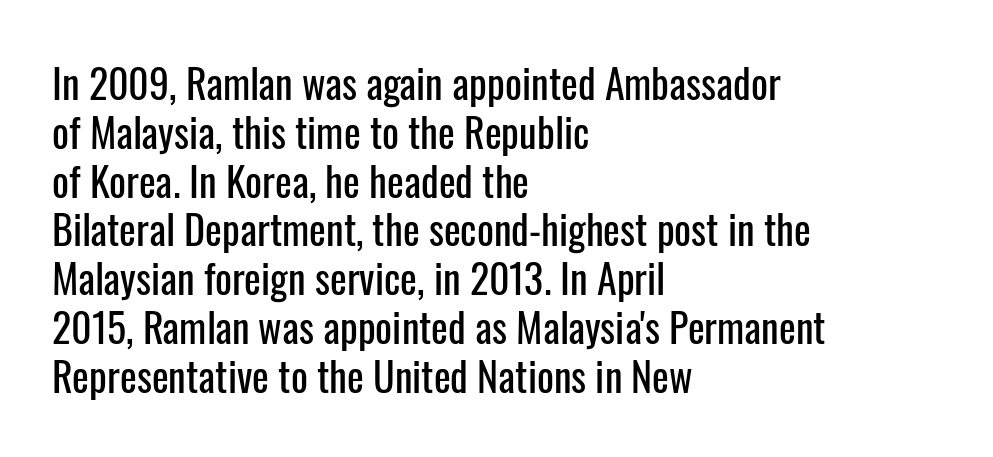
Q: Is the text italic (slanted)? A: No, it is upright.
Q: Is the typeface a serif or a sans-serif typeface? A: Sans-serif.
Q: Is the text underlined? A: No.
Q: How is the paragraph aligned? A: Left-aligned.
Q: Is the spacing between letters normal or unusually wide? A: Normal.
Q: Width (condensed, normal, or wide)? A: Condensed.
Q: Stroke contrast? A: Low.
Q: x-height? A: Medium.
Q: Monospaced? A: No.
